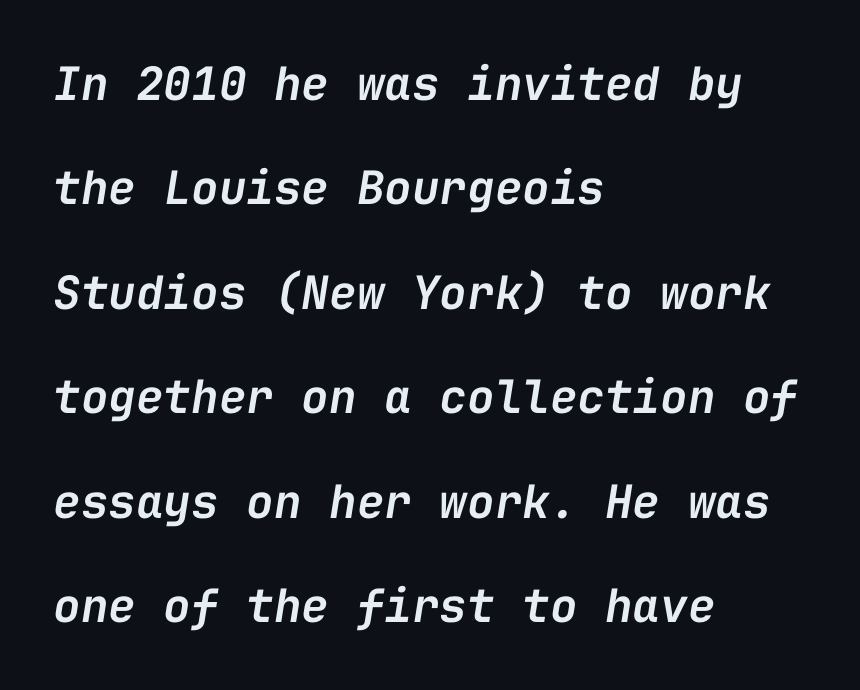
Clear beneath every line of the passage. Spacing between characters is what you'd get straight out of the box. Students, observe: this is what heavily led, spacious text looks like. Line starts are locked; line ends wander.
